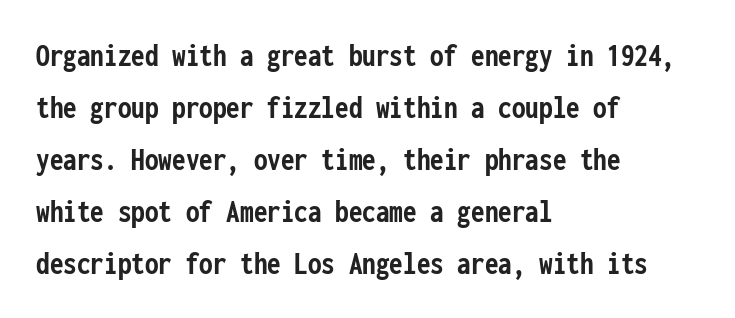
Q: Is the text bold? A: Yes.
Q: Is the text italic (slanted)? A: No, it is upright.
Q: Is the typeface a serif or a sans-serif typeface? A: Sans-serif.
Q: Is the text underlined? A: No.
Q: How is the paragraph aligned? A: Left-aligned.
Q: Is the spacing between letters normal or unusually wide? A: Normal.
Q: Is the spacing between lines tight, normal or loose? A: Normal.
Q: Width (condensed, normal, or wide)? A: Condensed.
Q: Stroke contrast? A: Low.
Q: x-height? A: Medium.
Q: Monospaced? A: Yes.
